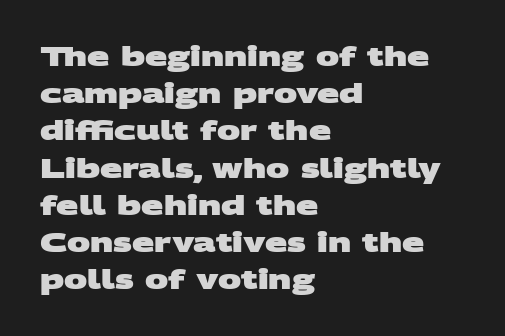
The letters are bold, with thick, heavy strokes. Anything drawn beneath the words? Only blank space. Students, observe: this is what conventionally led text looks like. The rag falls on the right side of this text block. Is the letter spacing exaggerated? No — it looks like the ordinary default.
